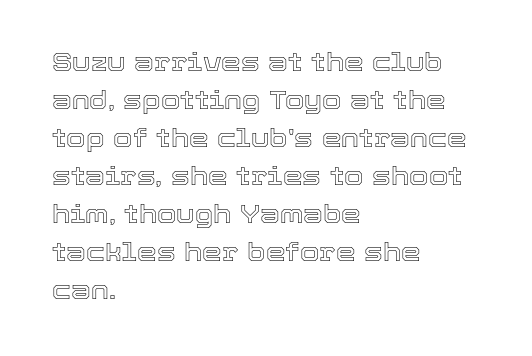
{"italic": "no", "underline": "no", "align": "left", "line_spacing": "normal", "line_spacing_ratio": 1.52, "letter_spacing": "normal", "letter_spacing_em": 0.0, "glyph_px": 25}
